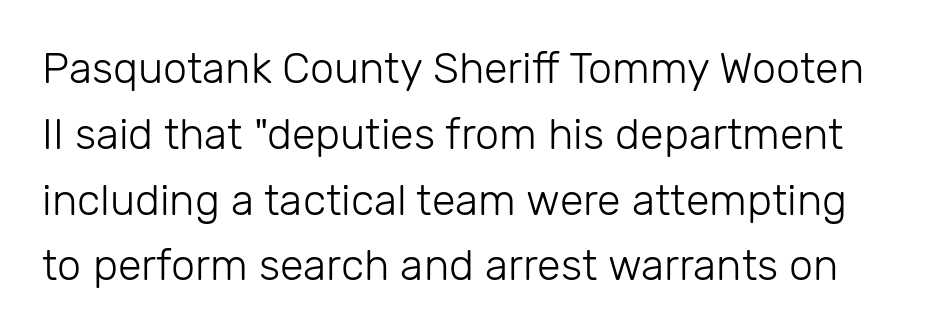
{"serif": "no", "italic": "no", "bold": "no", "weight": "light", "width": "normal", "stroke_contrast": "low", "x_height": "medium", "monospaced": "no", "underline": "no", "line_spacing": "normal", "line_spacing_ratio": 1.53, "letter_spacing": "normal", "letter_spacing_em": 0.0, "glyph_px": 43}
